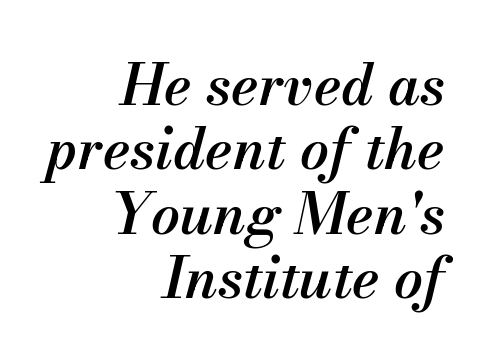
Q: Is the text bold? A: Semi-bold.
Q: Is the text italic (slanted)? A: Yes, it leans right by about 13 degrees.
Q: Is the text underlined? A: No.
Q: How is the paragraph aligned? A: Right-aligned.
Q: Is the spacing between letters normal or unusually wide? A: Normal.
Q: Is the spacing between lines tight, normal or loose? A: Tight.
Q: Width (condensed, normal, or wide)? A: Normal.
Q: Stroke contrast? A: Medium.
Q: x-height? A: Small.
Q: Monospaced? A: No.
